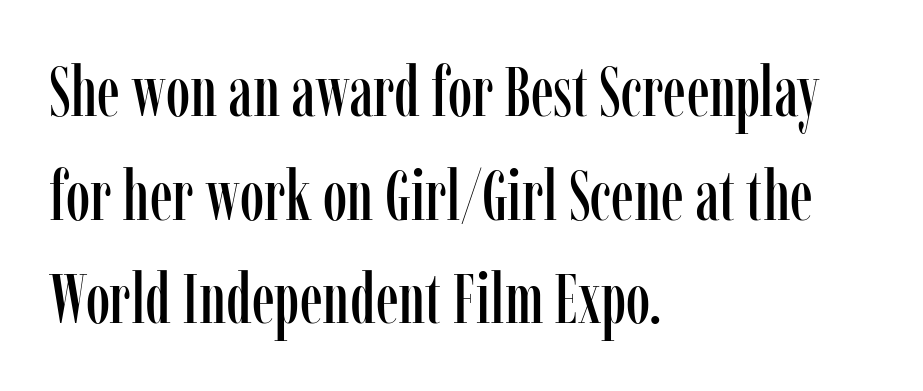
These lines are composed in type with serifs. Caption: multi-line text, flush left, ragged right. In terms of posture, this sample is upright. Only glyphs here, with clear space below each row.
